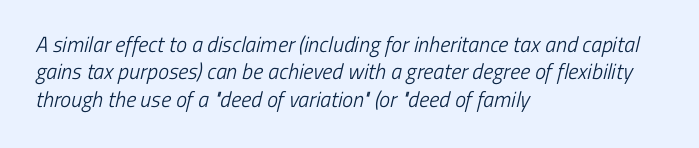
Q: Is the text bold? A: No.
Q: Is the text underlined? A: No.
Q: How is the paragraph aligned? A: Left-aligned.
Q: Is the spacing between letters normal or unusually wide? A: Normal.
